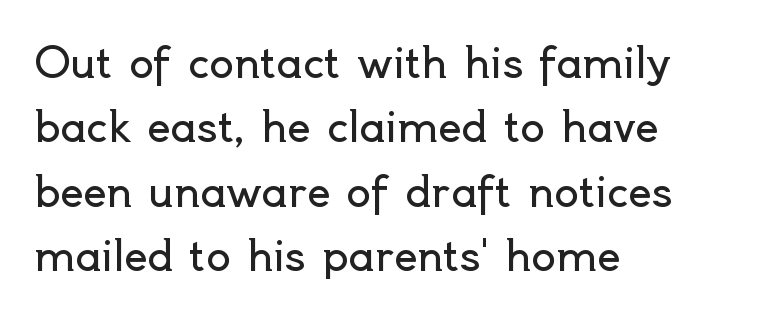
Q: Is the text bold? A: No.
Q: Is the text italic (slanted)? A: No, it is upright.
Q: Is the typeface a serif or a sans-serif typeface? A: Sans-serif.
Q: Is the text underlined? A: No.
Q: How is the paragraph aligned? A: Left-aligned.
Q: Is the spacing between letters normal or unusually wide? A: Normal.
Q: Is the spacing between lines tight, normal or loose? A: Normal.
Q: Width (condensed, normal, or wide)? A: Normal.
Q: x-height? A: Small.
Q: Monospaced? A: No.
